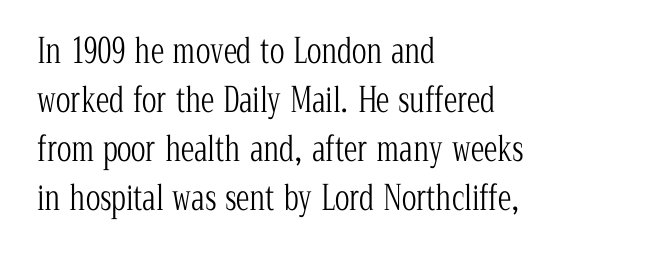
{"serif": "yes", "italic": "no", "bold": "no", "weight": "light", "width": "condensed", "stroke_contrast": "low", "x_height": "medium", "monospaced": "no", "underline": "no", "align": "left", "line_spacing": "normal", "line_spacing_ratio": 1.44, "letter_spacing": "normal", "letter_spacing_em": 0.0, "glyph_px": 34}
